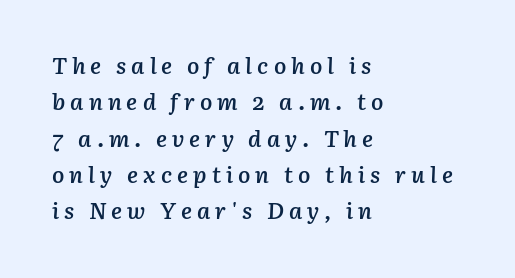
Q: Is the text bold? A: Semi-bold.
Q: Is the text italic (slanted)? A: Yes, it leans right by about 3 degrees.
Q: Is the text underlined? A: No.
Q: How is the paragraph aligned? A: Left-aligned.
Q: Is the spacing between letters normal or unusually wide? A: Unusually wide.
Q: Is the spacing between lines tight, normal or loose? A: Normal.
